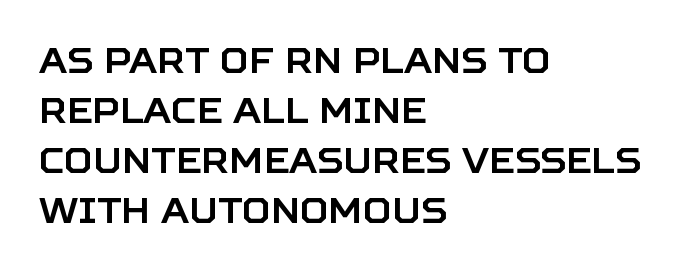
{"serif": "no", "italic": "no", "width": "normal", "stroke_contrast": "low", "x_height": "large", "monospaced": "no", "underline": "no", "align": "left", "line_spacing": "normal", "line_spacing_ratio": 1.43, "letter_spacing": "normal", "letter_spacing_em": 0.0, "glyph_px": 35}
